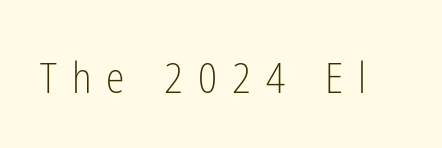
The type is letterspaced generously, with wide tracking. Every character sits straight up, as roman type does. A typesetter would call this proportional, since set widths differ per character. Letterform terminals end flat and unadorned throughout the passage. Stroke thickness stays within the range of a standard reading face or lighter. Lines of text with bare space underneath.
